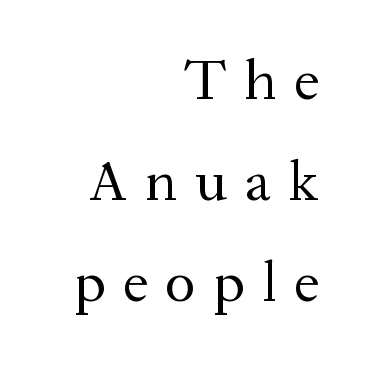
Q: Is the text bold? A: No.
Q: Is the text italic (slanted)? A: No, it is upright.
Q: Is the typeface a serif or a sans-serif typeface? A: Serif.
Q: Is the text underlined? A: No.
Q: How is the paragraph aligned? A: Right-aligned.
Q: Is the spacing between letters normal or unusually wide? A: Unusually wide.
Q: Width (condensed, normal, or wide)? A: Normal.
Q: Stroke contrast? A: Medium.
Q: x-height? A: Medium.
Q: Monospaced? A: No.
